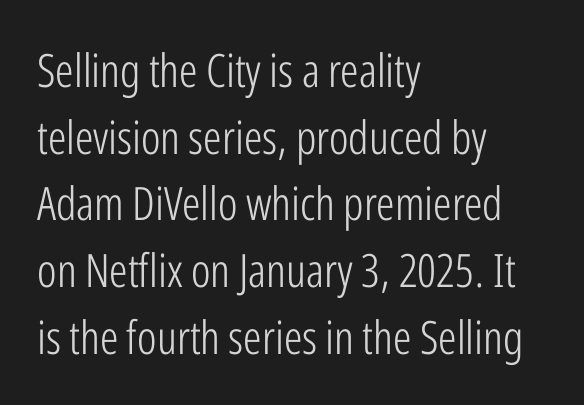
{"serif": "no", "italic": "no", "bold": "no", "weight": "light", "width": "condensed", "stroke_contrast": "low", "x_height": "medium", "monospaced": "no", "underline": "no", "align": "left", "line_spacing": "normal", "line_spacing_ratio": 1.45, "letter_spacing": "normal", "letter_spacing_em": 0.0, "glyph_px": 46}
